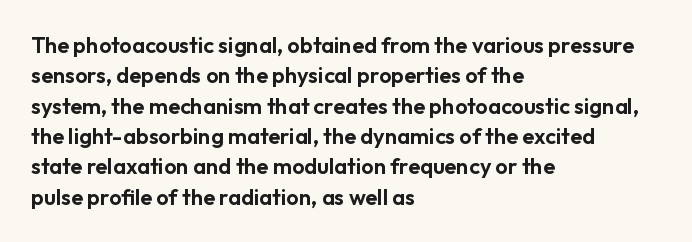
Descenders are the only things crossing below the line. The paragraph has a hard left edge and a soft right edge. Nothing unusual about the tracking: characters are spaced as the font intends. Vertically, the passage feels balanced, rows spaced as you'd expect. If you drew a line through each stem, it would be perfectly vertical.
